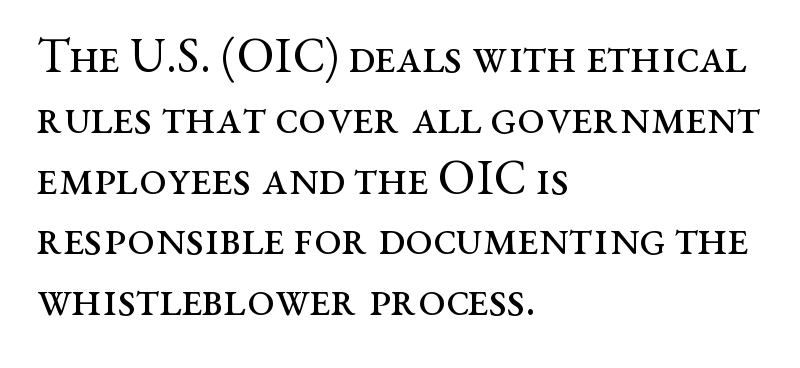
The image shows 49 px regular-weight, wide serif type, upright; set left-aligned, line spacing 1.24x, normal letter spacing, not underlined; medium stroke contrast and a medium x-height.
